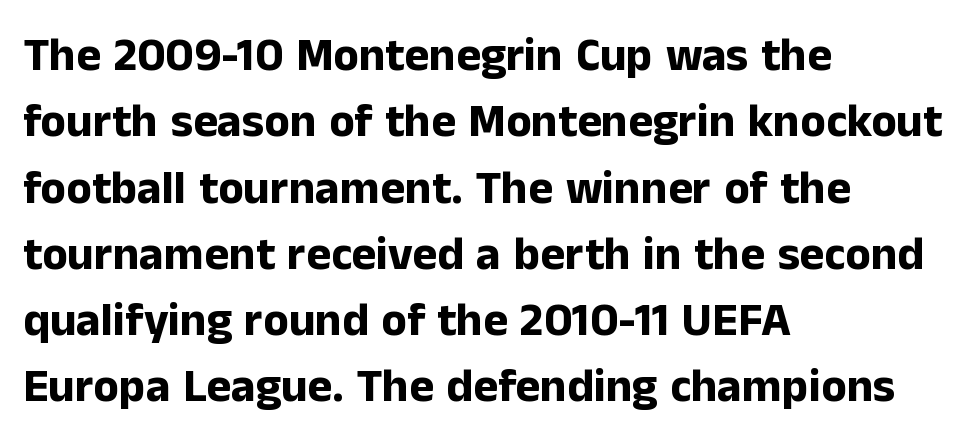
Typographically, this falls in the sans-serif category. A clean baseline with only descenders dipping below it. Reading down the column, the eye jumps a familiar distance to each next line. The text block is weighted toward the left margin, trailing off unevenly rightward.
